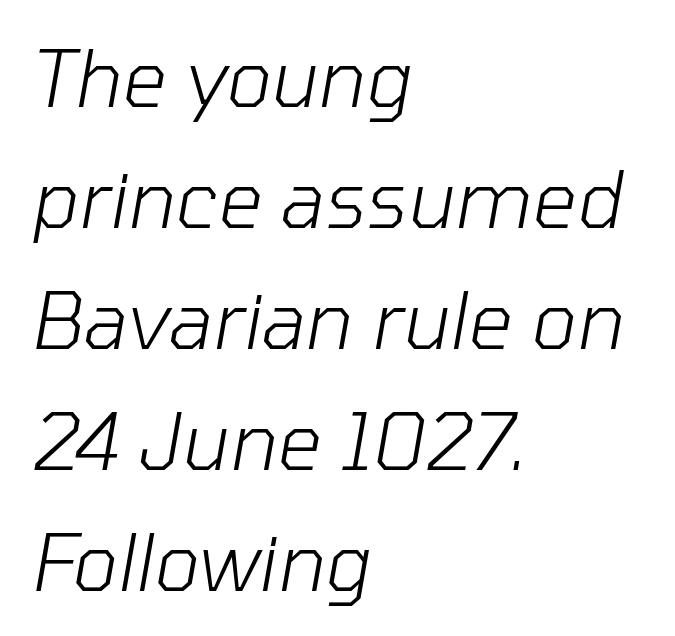
{"italic": "yes", "lean": "right", "slant_degrees": 10, "bold": "no", "weight": "light", "width": "normal", "stroke_contrast": "low", "x_height": "medium", "monospaced": "no", "underline": "no", "align": "left", "line_spacing": "normal", "line_spacing_ratio": 1.55, "letter_spacing": "normal", "letter_spacing_em": 0.0, "glyph_px": 78}
